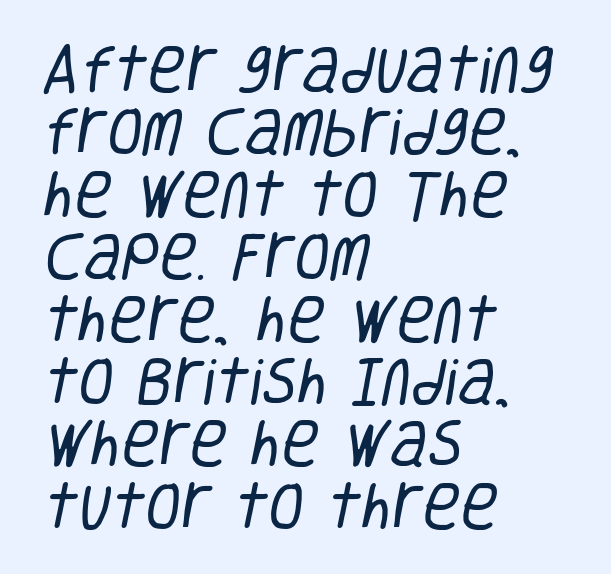
Q: Is the text bold? A: No.
Q: Is the typeface a serif or a sans-serif typeface? A: Sans-serif.
Q: Is the text underlined? A: No.
Q: How is the paragraph aligned? A: Left-aligned.
Q: Is the spacing between letters normal or unusually wide? A: Normal.
Q: Width (condensed, normal, or wide)? A: Condensed.
Q: Stroke contrast? A: Low.
Q: x-height? A: Large.
Q: Monospaced? A: No.
